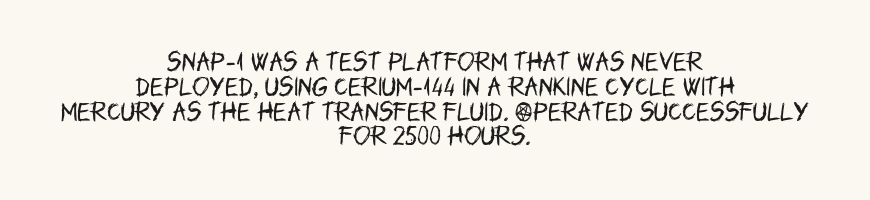
Is the block centered? Yes — each line is placed symmetrically about the middle. Spacing between characters is what you'd get straight out of the box. The strip under each line holds only bare page. This is the regular roman posture of the typeface.
